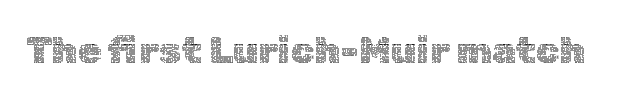
Q: Is the text bold? A: No.
Q: Is the text italic (slanted)? A: No, it is upright.
Q: Is the text underlined? A: No.
Q: Is the spacing between letters normal or unusually wide? A: Normal.
Q: Width (condensed, normal, or wide)? A: Normal.
Q: x-height? A: Medium.
Q: Monospaced? A: No.
